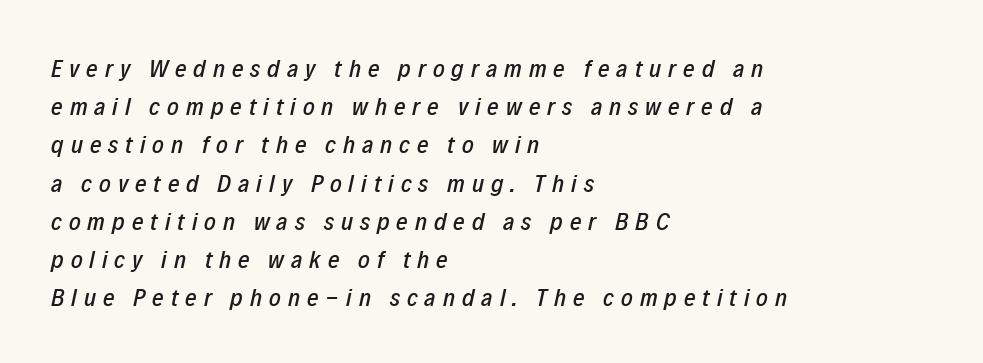
{"italic": "yes", "lean": "right", "slant_degrees": 12, "underline": "no", "align": "left", "line_spacing": "normal", "line_spacing_ratio": 1.53, "letter_spacing": "wide", "letter_spacing_em": 0.28, "glyph_px": 25}
